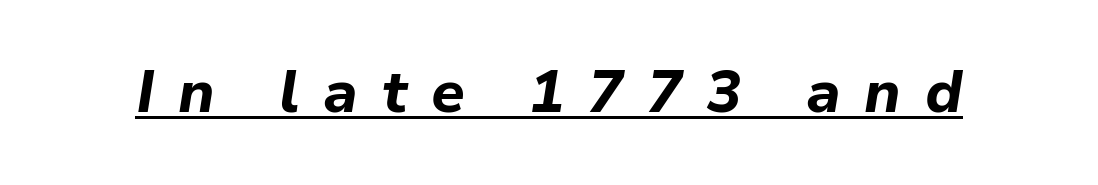
The image shows 59 px bold type, italic (leaning right); set unusually wide letter spacing (+0.4 em), underlined; low stroke contrast and a medium x-height.
